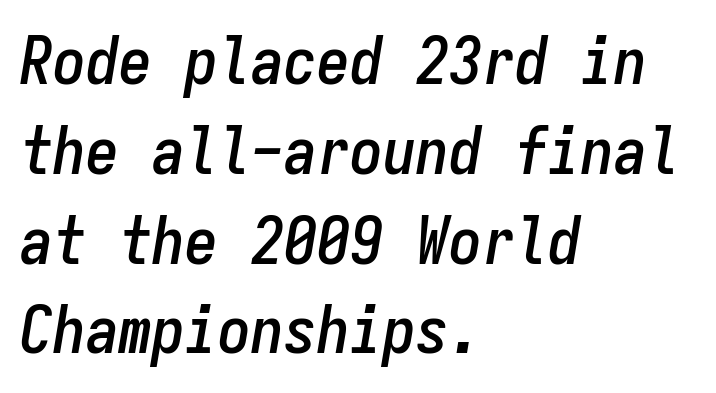
The image shows 66 px condensed type, italic (leaning right), monospaced; set left-aligned, normal line spacing (1.36x), normal letter spacing, not underlined; low stroke contrast and a medium x-height.
